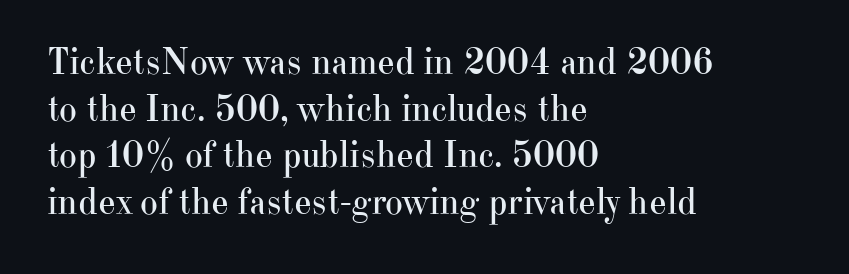
Q: Is the text bold? A: No.
Q: Is the text italic (slanted)? A: No, it is upright.
Q: Is the typeface a serif or a sans-serif typeface? A: Serif.
Q: Is the text underlined? A: No.
Q: How is the paragraph aligned? A: Left-aligned.
Q: Is the spacing between letters normal or unusually wide? A: Normal.
Q: Width (condensed, normal, or wide)? A: Normal.
Q: Stroke contrast? A: High.
Q: x-height? A: Small.
Q: Monospaced? A: No.
